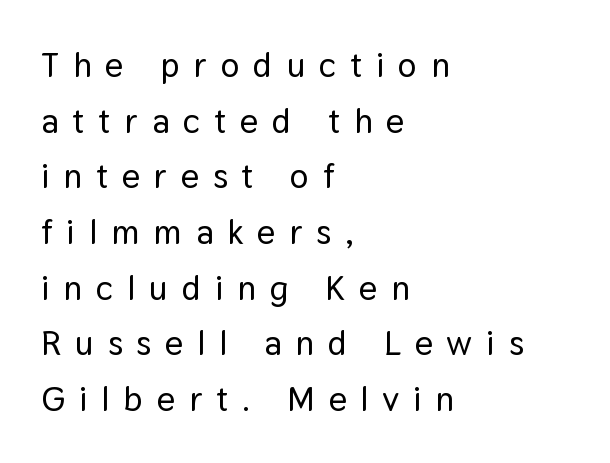
Q: Is the text italic (slanted)? A: No, it is upright.
Q: Is the typeface a serif or a sans-serif typeface? A: Sans-serif.
Q: Is the text underlined? A: No.
Q: How is the paragraph aligned? A: Left-aligned.
Q: Is the spacing between letters normal or unusually wide? A: Unusually wide.
Q: Is the spacing between lines tight, normal or loose? A: Normal.
Q: Width (condensed, normal, or wide)? A: Normal.
Q: Stroke contrast? A: Low.
Q: x-height? A: Medium.
Q: Monospaced? A: No.
